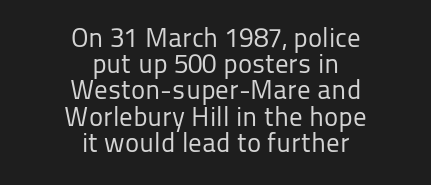
The image shows 27 px text type, upright; set centered, tight line spacing (0.97x), normal letter spacing, not underlined.
